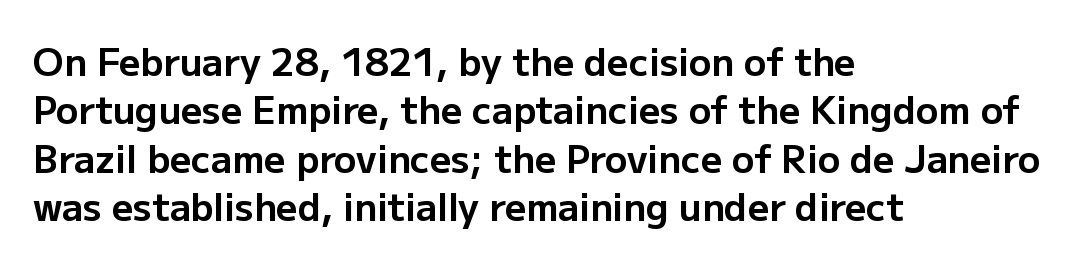
Check under the words: just untouched page. There is no visible air inserted between adjacent glyphs. Note the varied advance widths — an 'i' is clearly narrower than an 'm'. What kind of face is this? One without serifs — a sans.
